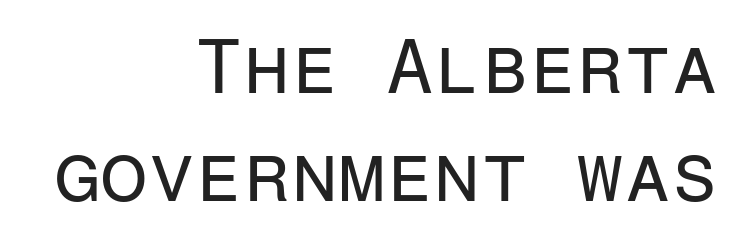
{"serif": "no", "italic": "no", "bold": "no", "weight": "regular", "width": "normal", "stroke_contrast": "low", "x_height": "medium", "monospaced": "yes", "underline": "no", "align": "right", "line_spacing": "normal", "line_spacing_ratio": 1.4, "letter_spacing": "normal", "letter_spacing_em": 0.0, "glyph_px": 77}
